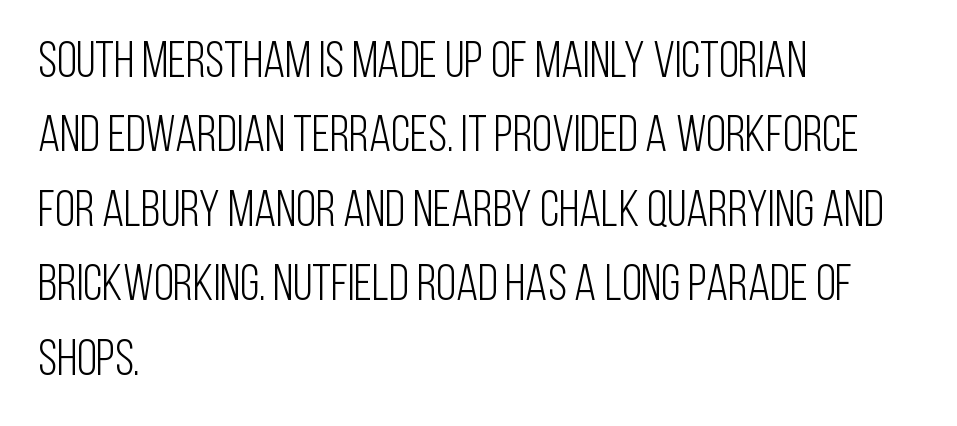
The image shows 51 px light, condensed sans-serif type, upright; set left-aligned, normal line spacing (1.46x), normal letter spacing, not underlined; low stroke contrast and a large x-height.
